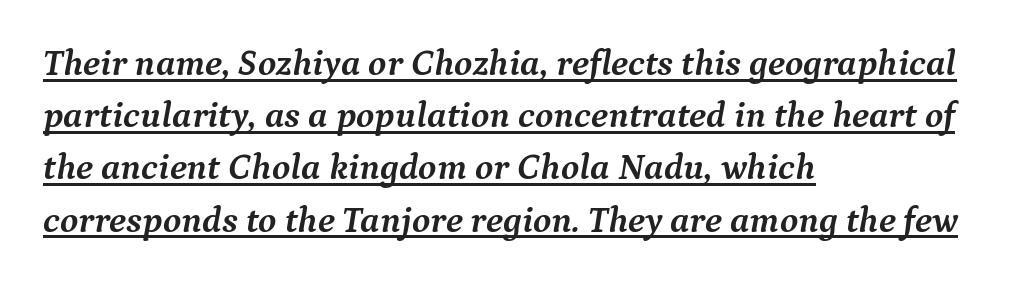
The image shows 37 px semibold serif type, italic (leaning right); set left-aligned, normal line spacing (1.41x), normal letter spacing, underlined; medium stroke contrast and a medium x-height.
